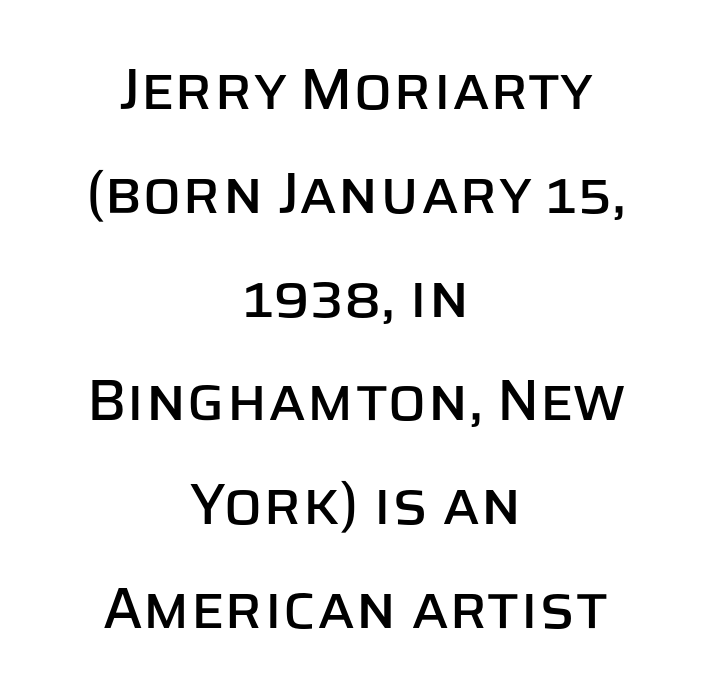
Q: Is the text italic (slanted)? A: No, it is upright.
Q: Is the typeface a serif or a sans-serif typeface? A: Sans-serif.
Q: Is the text underlined? A: No.
Q: How is the paragraph aligned? A: Centered.
Q: Is the spacing between letters normal or unusually wide? A: Normal.
Q: Width (condensed, normal, or wide)? A: Normal.
Q: Stroke contrast? A: Low.
Q: x-height? A: Large.
Q: Monospaced? A: No.
